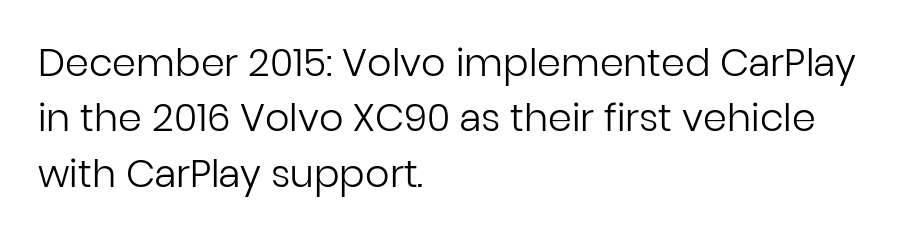
{"serif": "no", "italic": "no", "bold": "no", "weight": "regular", "width": "normal", "stroke_contrast": "low", "x_height": "medium", "monospaced": "no", "underline": "no", "align": "left", "line_spacing": "normal", "line_spacing_ratio": 1.46, "letter_spacing": "normal", "letter_spacing_em": 0.0, "glyph_px": 38}
